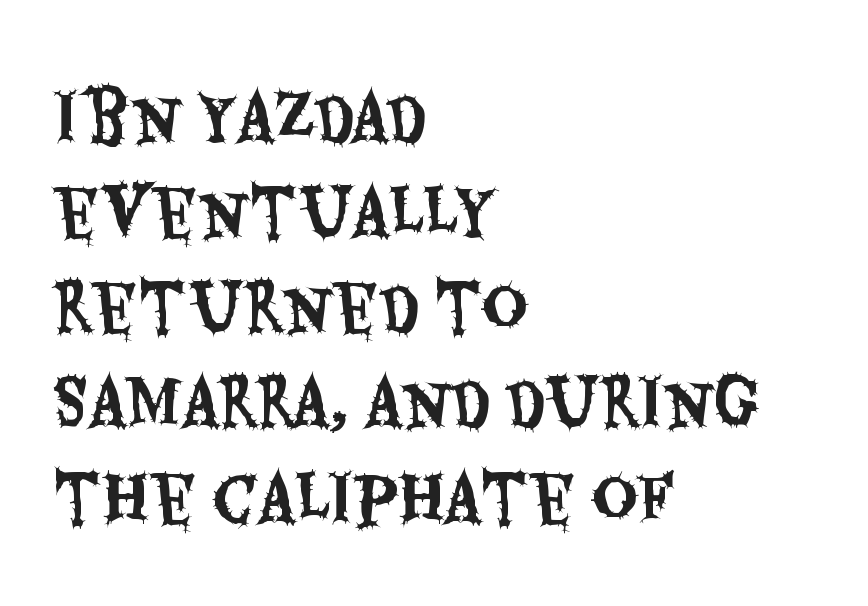
The specimen reads as upright at a glance. Type style note: lacks serifs. This rendering uses left alignment, leaving the right contour irregular. Compared with typical body copy, the letter spacing here is the same. Only glyphs here, with clear space below each row. Here the designer chose a conventional face with non-uniform glyph widths.
